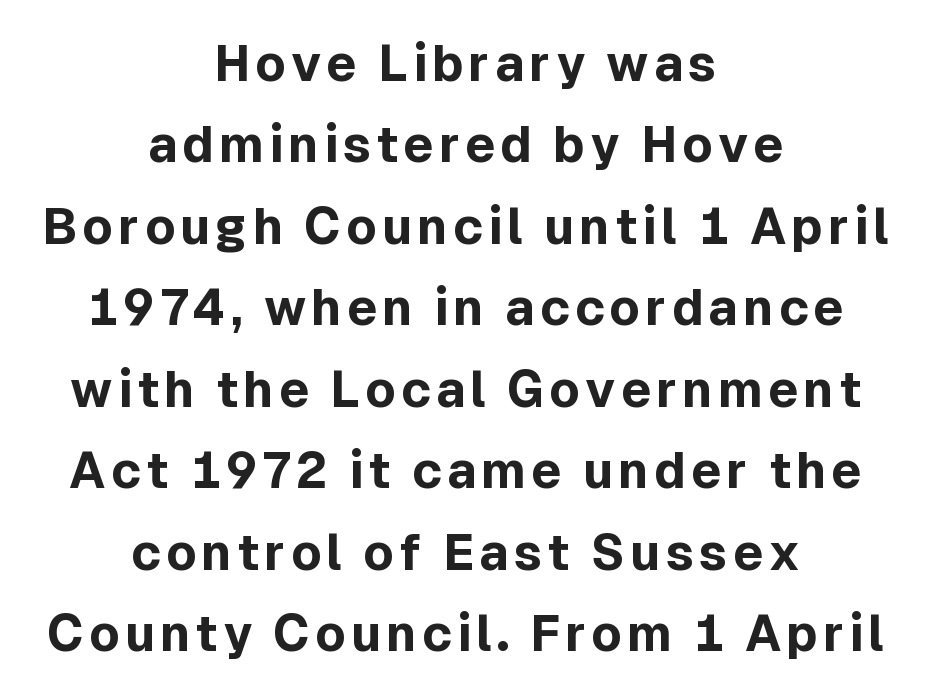
Q: Is the text bold? A: Yes.
Q: Is the text italic (slanted)? A: No, it is upright.
Q: Is the typeface a serif or a sans-serif typeface? A: Sans-serif.
Q: Is the text underlined? A: No.
Q: How is the paragraph aligned? A: Centered.
Q: Is the spacing between lines tight, normal or loose? A: Normal.
Q: Width (condensed, normal, or wide)? A: Normal.
Q: x-height? A: Medium.
Q: Monospaced? A: No.
